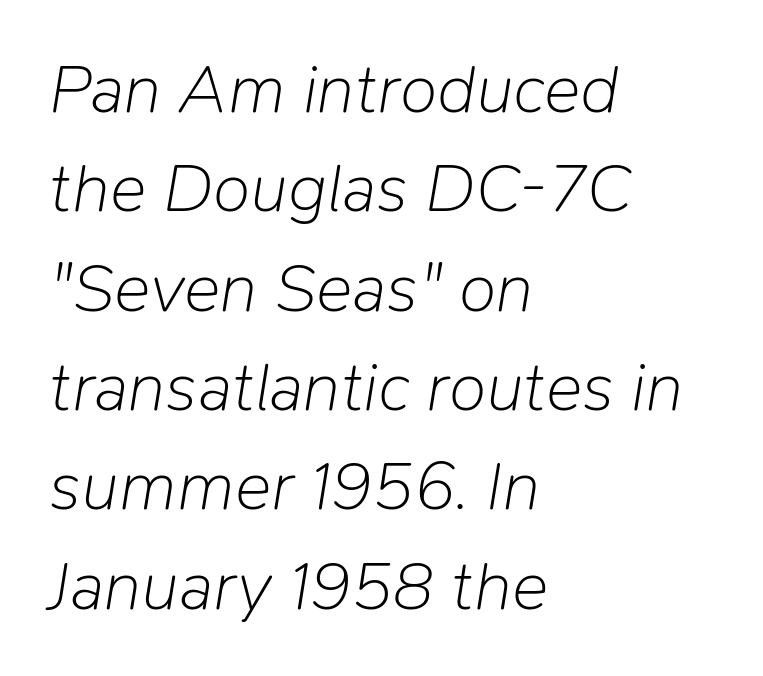
The image shows 69 px light type, italic (leaning right); set left-aligned, normal line spacing (1.44x), normal letter spacing, not underlined; low stroke contrast and a medium x-height.
